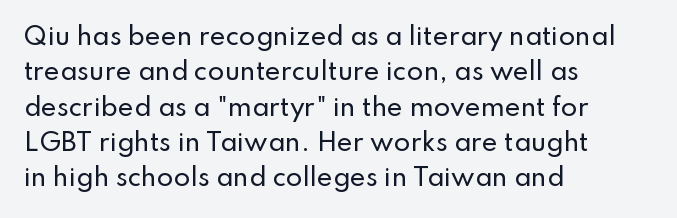
{"italic": "no", "underline": "no", "align": "left", "line_spacing": "normal", "line_spacing_ratio": 1.47, "letter_spacing": "normal", "letter_spacing_em": 0.0, "glyph_px": 24}
